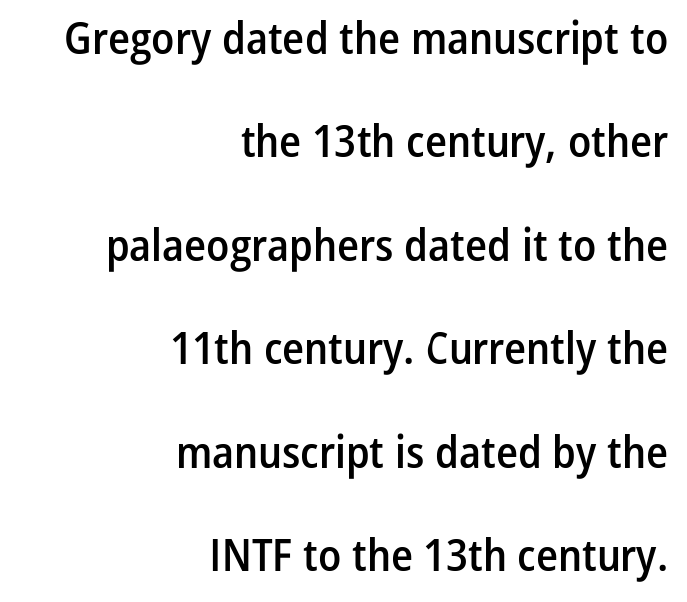
{"serif": "no", "italic": "no", "bold": "semi", "weight": "semibold", "width": "condensed", "stroke_contrast": "low", "x_height": "medium", "monospaced": "no", "underline": "no", "align": "right", "line_spacing": "loose", "line_spacing_ratio": 2.3, "letter_spacing": "normal", "letter_spacing_em": 0.0, "glyph_px": 45}
